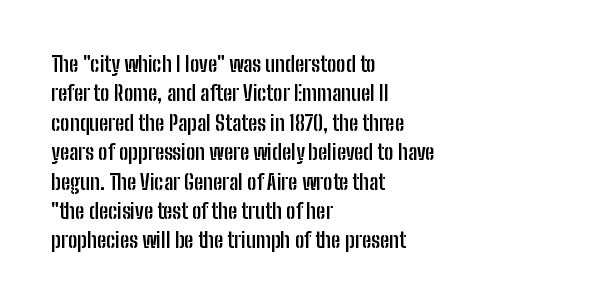
Posture: upright roman. Underlining? Definitely not there. Each line starts at the same left margin while the right side varies. Stroke thickness is high; the sample reads as a true bold. The block of text has a typical density, with ordinary space between rows.
